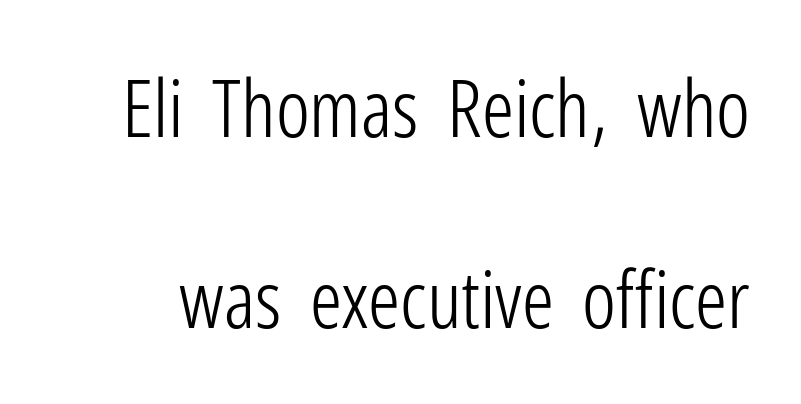
Standard letterfit; no display-style spreading of the glyphs. The lettering holds an erect, upright posture throughout. Loosely led — the rows are spread out. Here the designer chose a conventional face with non-uniform glyph widths.
